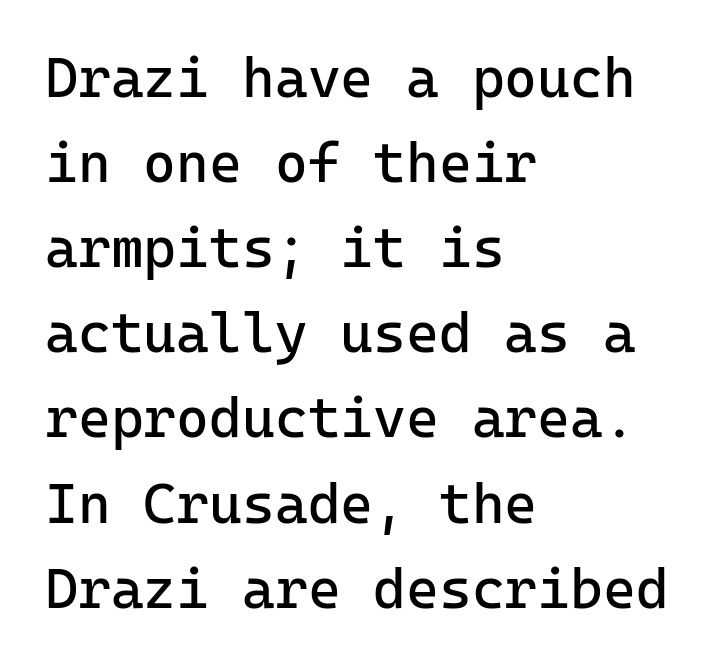
{"serif": "no", "italic": "no", "bold": "no", "weight": "regular", "width": "normal", "stroke_contrast": "low", "x_height": "medium", "monospaced": "yes", "underline": "no", "align": "left", "line_spacing": "normal", "line_spacing_ratio": 1.52, "letter_spacing": "normal", "letter_spacing_em": 0.0, "glyph_px": 56}
